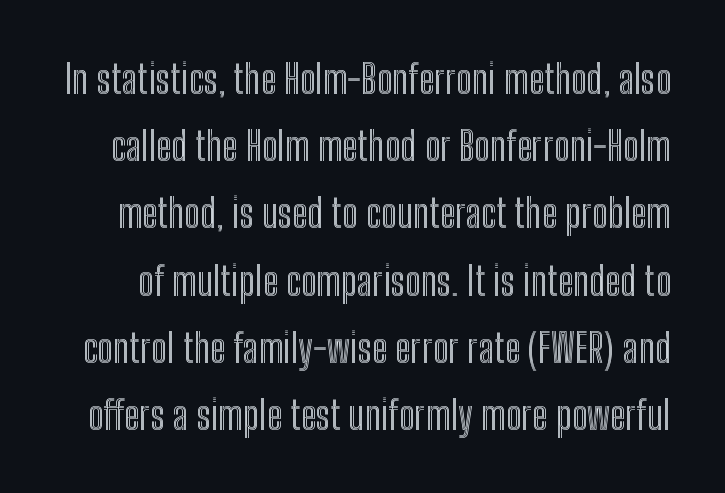
The image shows 40 px condensed type, upright; set normal line spacing (1.68x), normal letter spacing, not underlined; a medium x-height.
